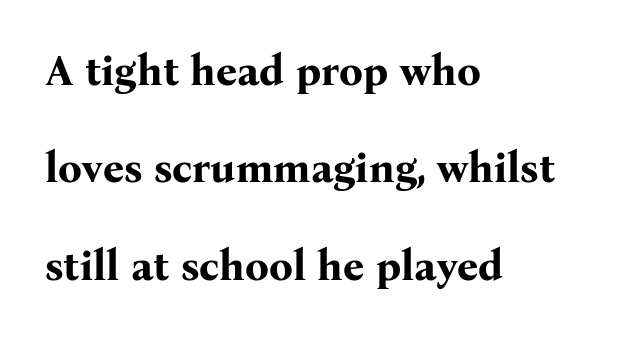
{"serif": "yes", "italic": "no", "bold": "yes", "weight": "bold", "width": "normal", "stroke_contrast": "medium", "x_height": "medium", "monospaced": "no", "underline": "no", "align": "left", "line_spacing": "loose", "line_spacing_ratio": 2.32, "letter_spacing": "normal", "letter_spacing_em": 0.0, "glyph_px": 42}
